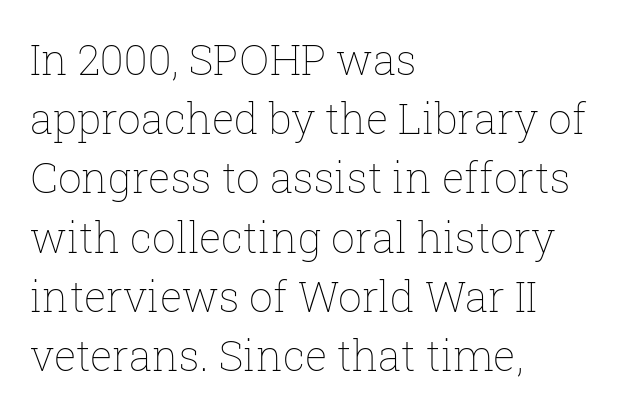
A roman cut, with each character standing at attention. Standard letterfit; no display-style spreading of the glyphs. This block has exactly the height ordinary leading produces. This is not heavy type; no bold has been used.
